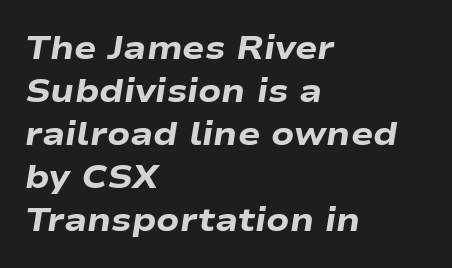
The image shows 33 px heavy, wide type, italic (leaning right); set left-aligned, normal line spacing (1.3x), normal letter spacing, not underlined; low stroke contrast and a medium x-height.
